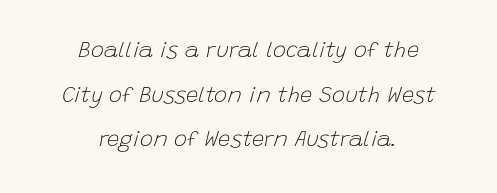
The image shows 22 px text type, italic (leaning right); set centered, loose line spacing (2.03x), normal letter spacing, not underlined.
